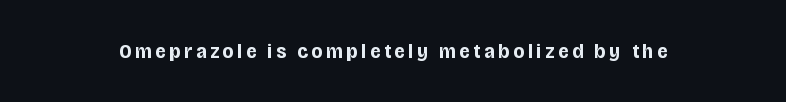
Pretty heavy lettering here — definitely bold. The passage shown is not underscored anywhere. Do the letters lean? They stand straight.
